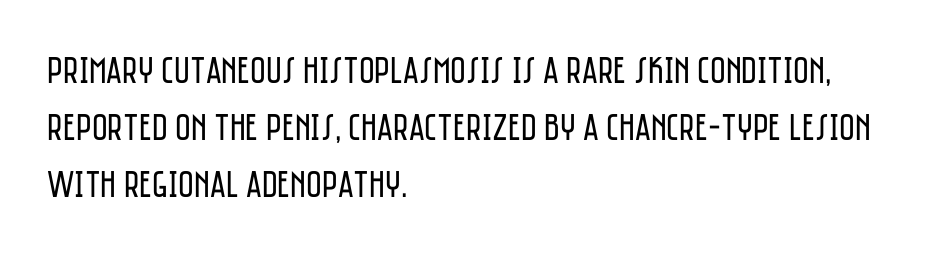
The image shows 38 px regular-weight, condensed sans-serif type, upright; set left-aligned, normal line spacing (1.5x), normal letter spacing, not underlined; low stroke contrast and a large x-height.
